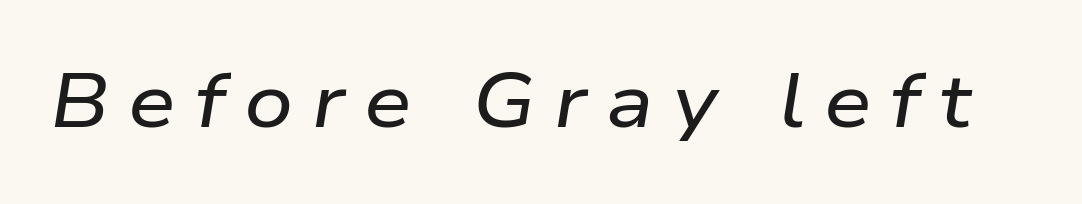
The area under the type is left untouched. These lines are rendered in a variable-pitch font. It's the slanting kind of type. Someone cranked the tracking dial way up on this one.
